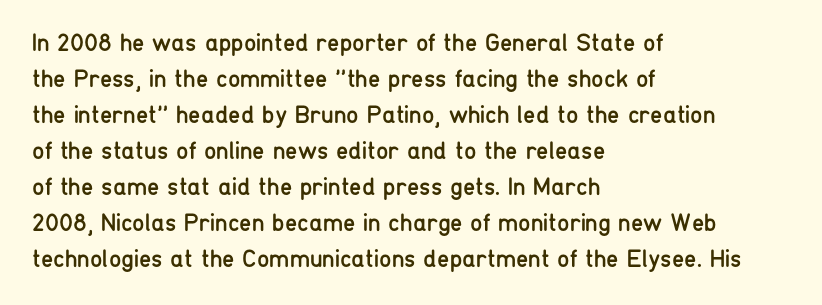
{"italic": "no", "bold": "no", "underline": "no", "align": "left", "line_spacing": "normal", "line_spacing_ratio": 1.44, "letter_spacing": "normal", "letter_spacing_em": 0.0, "glyph_px": 25}
